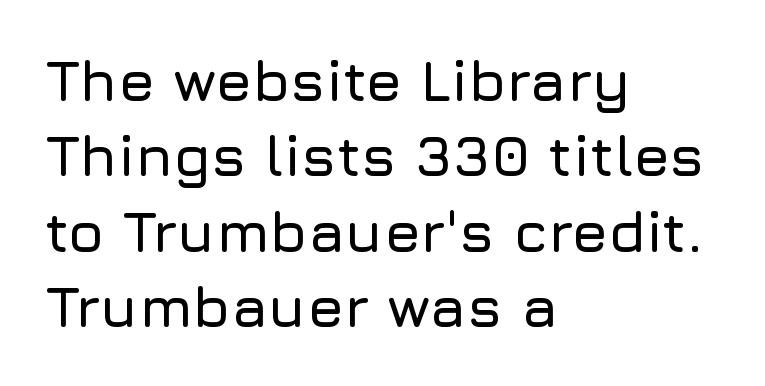
Q: Is the text italic (slanted)? A: No, it is upright.
Q: Is the typeface a serif or a sans-serif typeface? A: Sans-serif.
Q: Is the text underlined? A: No.
Q: How is the paragraph aligned? A: Left-aligned.
Q: Is the spacing between letters normal or unusually wide? A: Normal.
Q: Is the spacing between lines tight, normal or loose? A: Normal.
Q: Width (condensed, normal, or wide)? A: Normal.
Q: Stroke contrast? A: Low.
Q: x-height? A: Medium.
Q: Monospaced? A: No.
